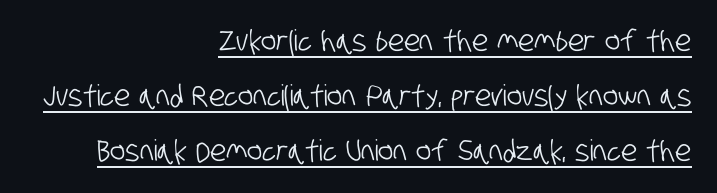
This sample uses a sans-serif face. The horizontal fit of the characters is conventional and even. This is underlined copy, the kind a proofreader might mark for attention. Spacing verdict: proportional, widths tailored to each character. Does the leading feel generous? Absolutely, it's lavish. Line ends are locked; line starts wander.
